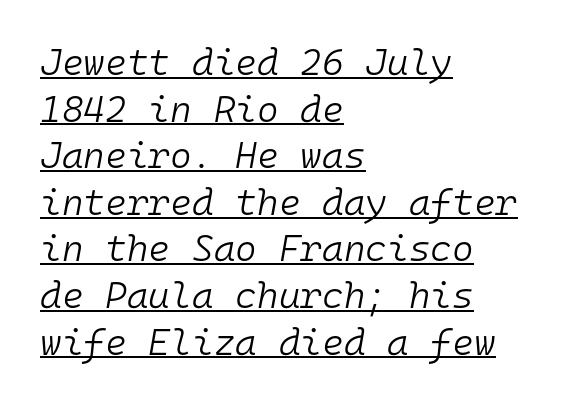
{"italic": "yes", "lean": "right", "slant_degrees": 10, "bold": "no", "weight": "light", "width": "normal", "stroke_contrast": "low", "x_height": "medium", "monospaced": "yes", "underline": "yes", "align": "left", "line_spacing": "normal", "line_spacing_ratio": 1.26, "letter_spacing": "normal", "letter_spacing_em": 0.0, "glyph_px": 37}
